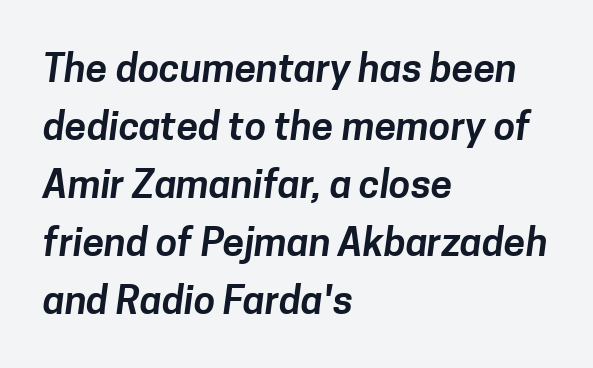
The image shows 39 px sans-serif type; set left-aligned, normal line spacing (1.49x), normal letter spacing, not underlined; low stroke contrast and a medium x-height.
